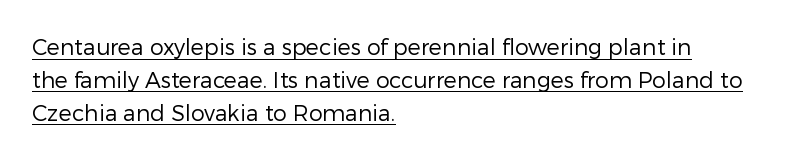
The image shows 22 px text type, upright; set left-aligned, normal line spacing (1.49x), normal letter spacing, underlined.
